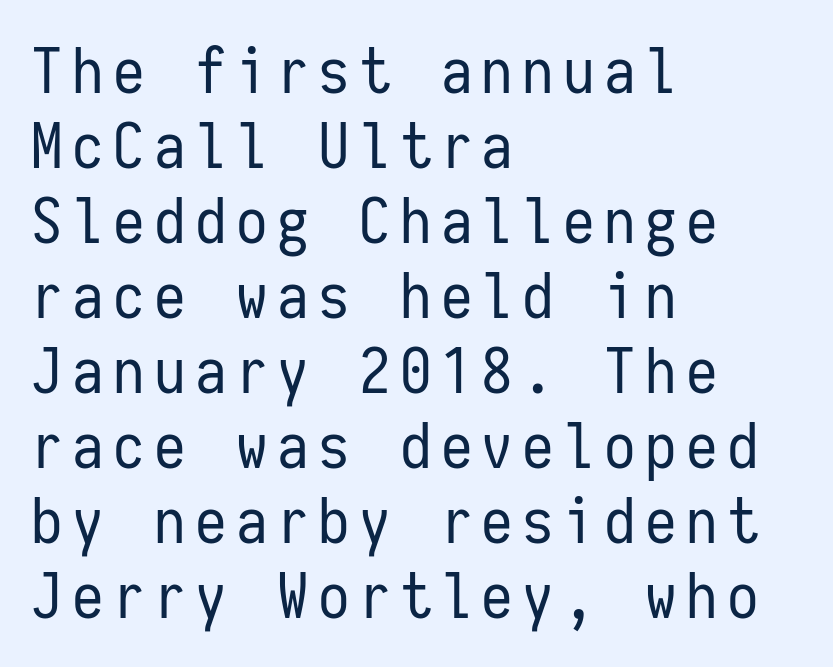
{"serif": "no", "italic": "no", "bold": "no", "weight": "regular", "width": "condensed", "stroke_contrast": "low", "x_height": "medium", "monospaced": "yes", "underline": "no", "align": "left", "line_spacing_ratio": 1.19, "glyph_px": 63}
